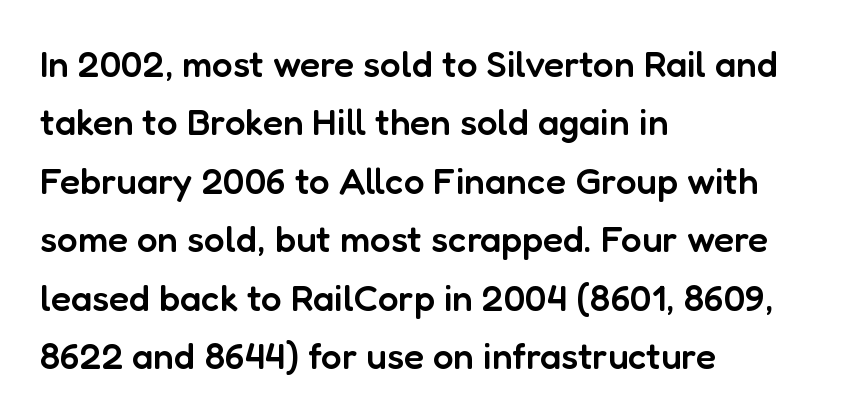
Q: Is the text bold? A: Semi-bold.
Q: Is the text italic (slanted)? A: No, it is upright.
Q: Is the typeface a serif or a sans-serif typeface? A: Sans-serif.
Q: Is the text underlined? A: No.
Q: How is the paragraph aligned? A: Left-aligned.
Q: Is the spacing between letters normal or unusually wide? A: Normal.
Q: Is the spacing between lines tight, normal or loose? A: Normal.
Q: Width (condensed, normal, or wide)? A: Normal.
Q: Stroke contrast? A: Low.
Q: x-height? A: Medium.
Q: Monospaced? A: No.
